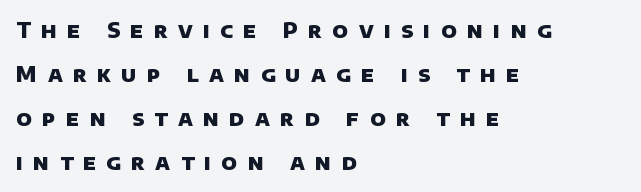
Q: Is the text bold? A: Yes.
Q: Is the text underlined? A: No.
Q: How is the paragraph aligned? A: Left-aligned.
Q: Is the spacing between letters normal or unusually wide? A: Unusually wide.
Q: Is the spacing between lines tight, normal or loose? A: Loose.
